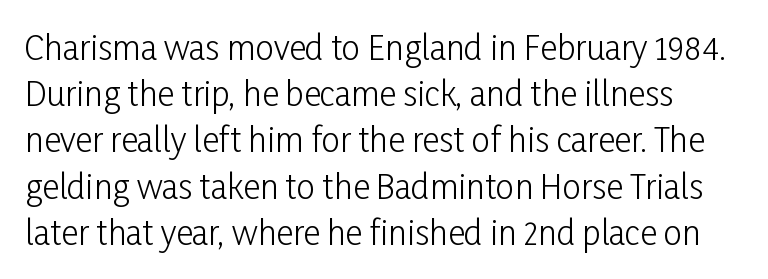
Is this a fixed-width face? No — the glyphs have proportional, varying widths. Note: no serifs on the glyphs. Default kerning and tracking; the words read as compact shapes. Each stroke keeps to a modest, everyday thickness or less. The font's upright variant was chosen for this text. Just letters on the line, the space beneath them empty.
